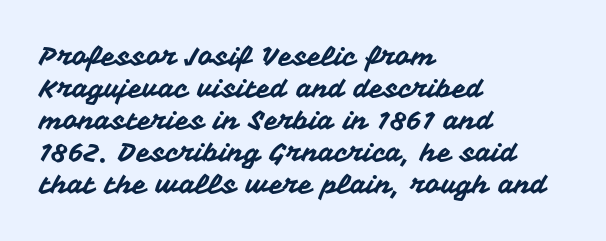
Q: Is the text italic (slanted)? A: Yes.
Q: Is the text underlined? A: No.
Q: How is the paragraph aligned? A: Left-aligned.
Q: Is the spacing between letters normal or unusually wide? A: Normal.
